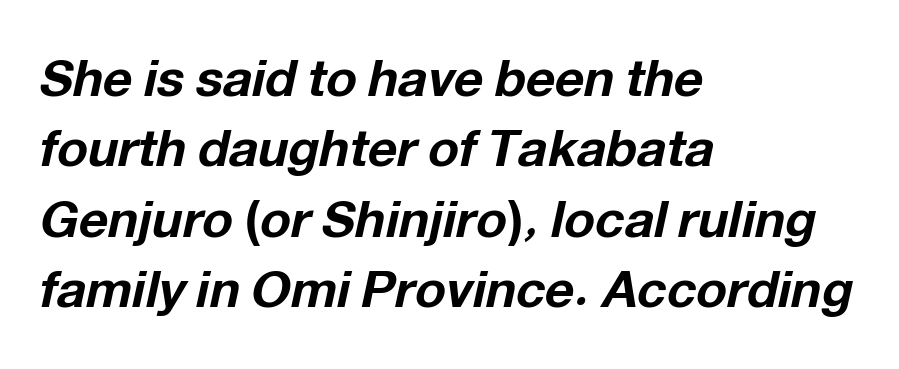
{"italic": "yes", "lean": "right", "slant_degrees": 12, "bold": "yes", "weight": "bold", "width": "normal", "stroke_contrast": "low", "x_height": "medium", "monospaced": "no", "underline": "no", "align": "left", "line_spacing": "normal", "line_spacing_ratio": 1.38, "letter_spacing": "normal", "letter_spacing_em": 0.0, "glyph_px": 51}
